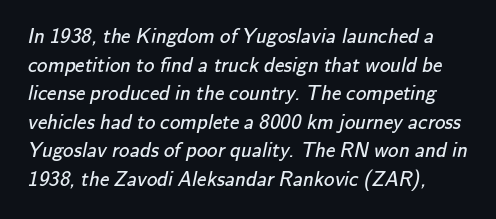
The image shows 21 px text type; set normal line spacing (1.36x), normal letter spacing, not underlined.
